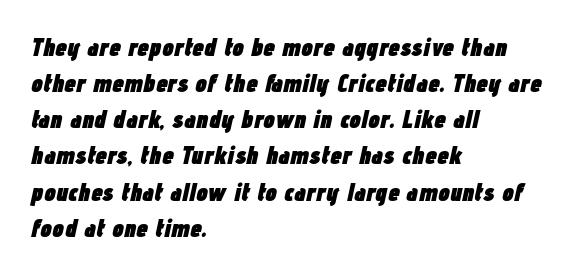
{"italic": "yes", "lean": "right", "slant_degrees": 12, "bold": "yes", "underline": "no", "align": "left", "line_spacing": "normal", "line_spacing_ratio": 1.39, "letter_spacing": "normal", "letter_spacing_em": 0.0, "glyph_px": 26}
